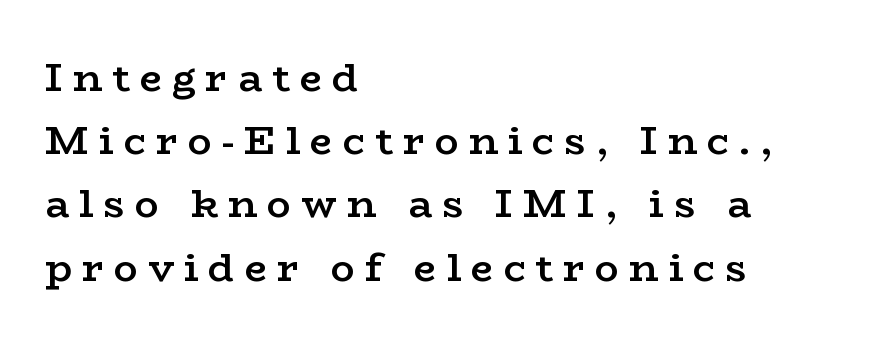
{"serif": "yes", "italic": "no", "bold": "semi", "weight": "semibold", "width": "wide", "stroke_contrast": "low", "x_height": "medium", "monospaced": "no", "underline": "no", "align": "left", "line_spacing": "normal", "line_spacing_ratio": 1.58, "letter_spacing": "wide", "letter_spacing_em": 0.25, "glyph_px": 40}
